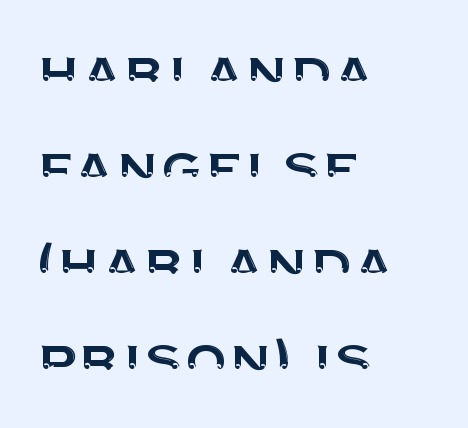
The image shows 69 px sans-serif type, upright; set left-aligned, normal line spacing (1.39x), normal letter spacing, not underlined; medium stroke contrast and a large x-height.
